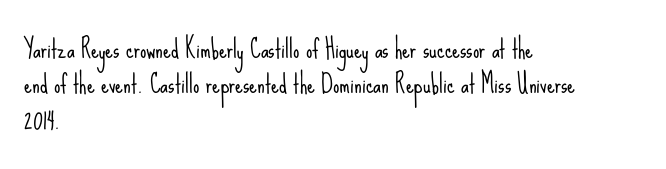
The image shows 25 px text type, upright; set left-aligned, normal line spacing (1.42x), normal letter spacing, not underlined.
